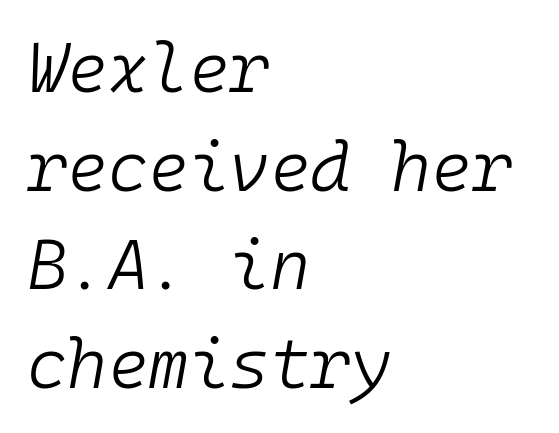
{"italic": "yes", "lean": "right", "slant_degrees": 10, "bold": "no", "weight": "light", "width": "normal", "stroke_contrast": "low", "x_height": "medium", "monospaced": "yes", "underline": "no", "align": "left", "line_spacing": "normal", "line_spacing_ratio": 1.43, "letter_spacing": "normal", "letter_spacing_em": 0.0, "glyph_px": 69}
